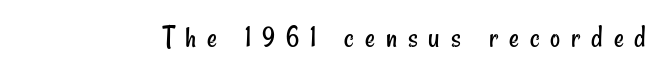
The image shows 31 px regular-weight, condensed sans-serif type; set unusually wide letter spacing (+0.35 em), not underlined; low stroke contrast and a small x-height.
